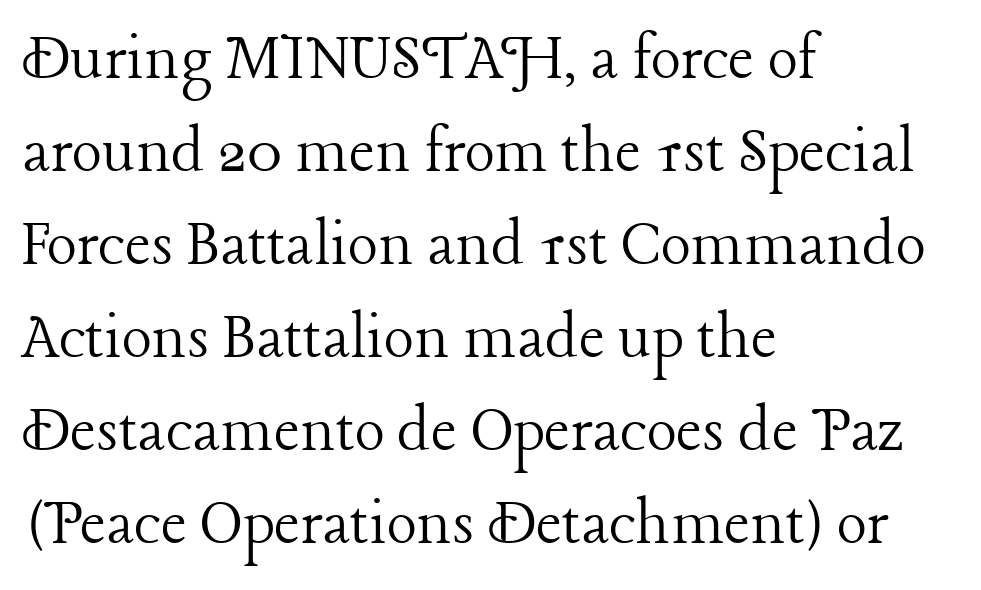
Is this a fixed-width face? No — the glyphs have proportional, varying widths. Vertical spacing — default. This rendering leaves character spacing at its baseline value. The passage shown is typeset with a serif family.
